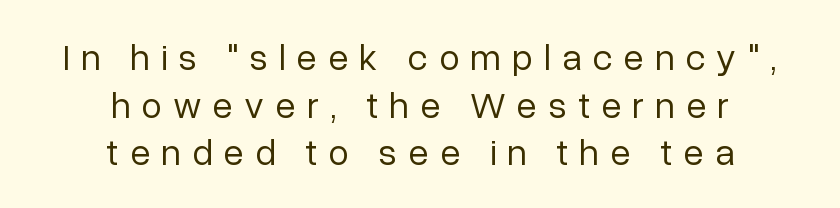
The image shows 37 px regular-weight sans-serif type, upright; set centered, normal line spacing (1.29x), unusually wide letter spacing (+0.3 em), not underlined; low stroke contrast and a medium x-height.
